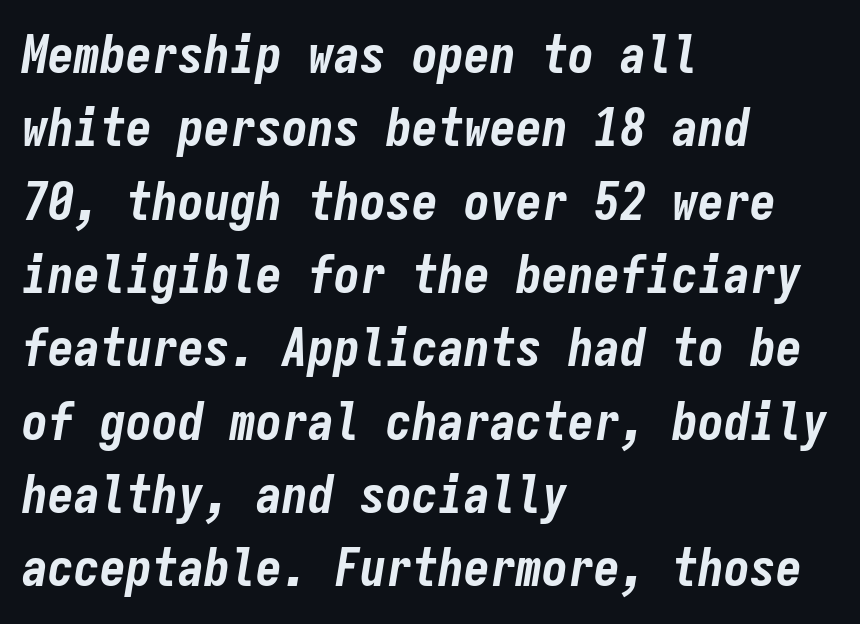
Q: Is the text bold? A: Yes.
Q: Is the text italic (slanted)? A: Yes, it leans right by about 9 degrees.
Q: Is the text underlined? A: No.
Q: How is the paragraph aligned? A: Left-aligned.
Q: Is the spacing between letters normal or unusually wide? A: Normal.
Q: Is the spacing between lines tight, normal or loose? A: Normal.
Q: Width (condensed, normal, or wide)? A: Condensed.
Q: Stroke contrast? A: Low.
Q: x-height? A: Medium.
Q: Monospaced? A: Yes.
